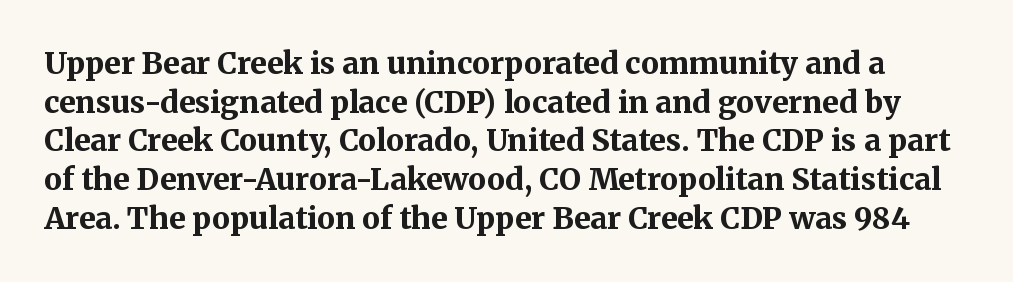
The image shows 30 px bold serif type, upright; set normal line spacing (1.29x), normal letter spacing, not underlined; medium stroke contrast and a medium x-height.
